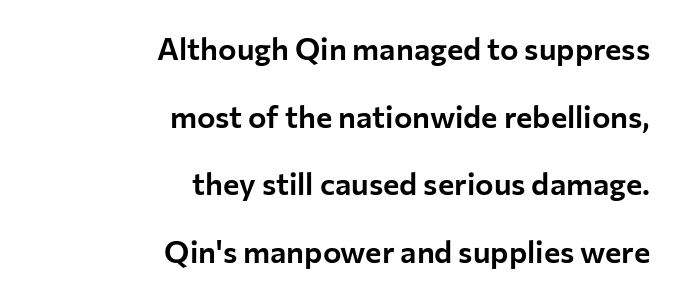
Q: Is the text italic (slanted)? A: No, it is upright.
Q: Is the typeface a serif or a sans-serif typeface? A: Sans-serif.
Q: Is the text underlined? A: No.
Q: How is the paragraph aligned? A: Right-aligned.
Q: Is the spacing between letters normal or unusually wide? A: Normal.
Q: Is the spacing between lines tight, normal or loose? A: Loose.
Q: Width (condensed, normal, or wide)? A: Normal.
Q: Stroke contrast? A: Low.
Q: x-height? A: Medium.
Q: Monospaced? A: No.
